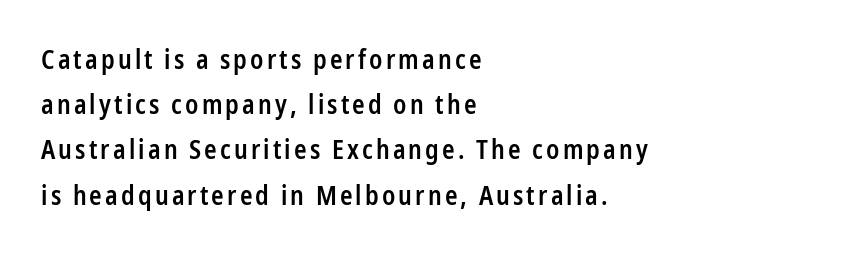
Designer's note — italics off, roman on. The lines are quadded left. Lines of text with bare space underneath. Moderately thickened strokes mark this as semibold type.
